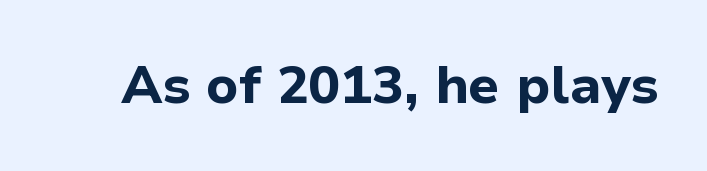
{"serif": "no", "italic": "no", "bold": "yes", "weight": "bold", "width": "normal", "stroke_contrast": "low", "x_height": "medium", "monospaced": "no", "underline": "no", "letter_spacing": "normal", "letter_spacing_em": 0.0, "glyph_px": 53}
